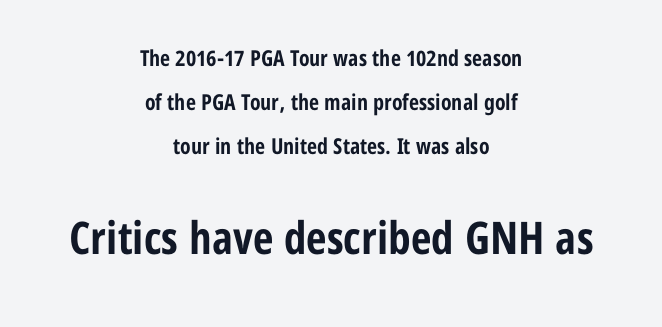
The image shows 45 px bold, condensed sans-serif type, upright; set centered, loose line spacing (2.01x), normal letter spacing, not underlined; the second (bottom) block is 2.05x larger; low stroke contrast and a medium x-height.
